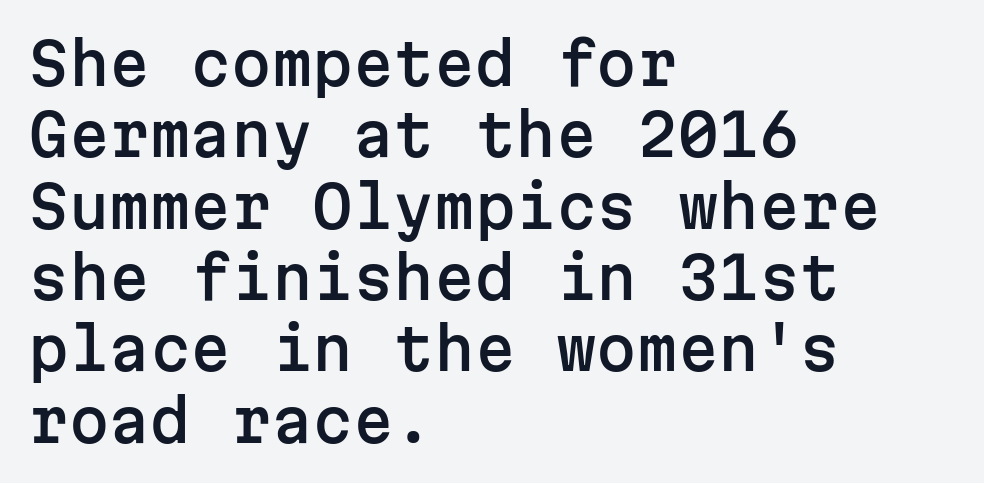
Lines of text with bare space underneath. Visually the block forms a straight wall on the left and a jagged coastline on the right. Ascenders rise straight up at ninety degrees. Note: no serifs on the glyphs. Each letter, wide or thin by design, is forced into the same width here. Between one letter and the next there's only the usual sliver of space.
